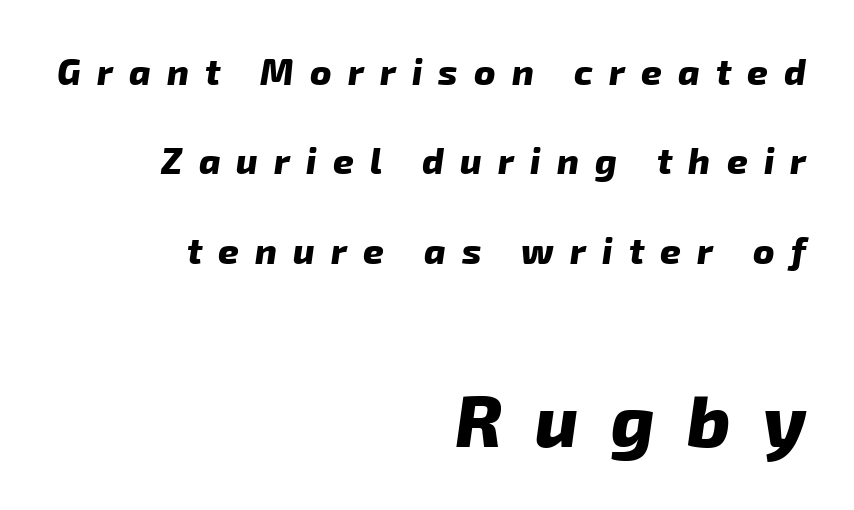
The string is rendered with underlining switched off. This rendering employs a face without finishing strokes, i.e., a sans-serif. The block sitting lower on the canvas is the one with enlarged characters. How would I describe the line gaps? Wide and relaxed. Substantial extra tracking has been applied to these lines.
